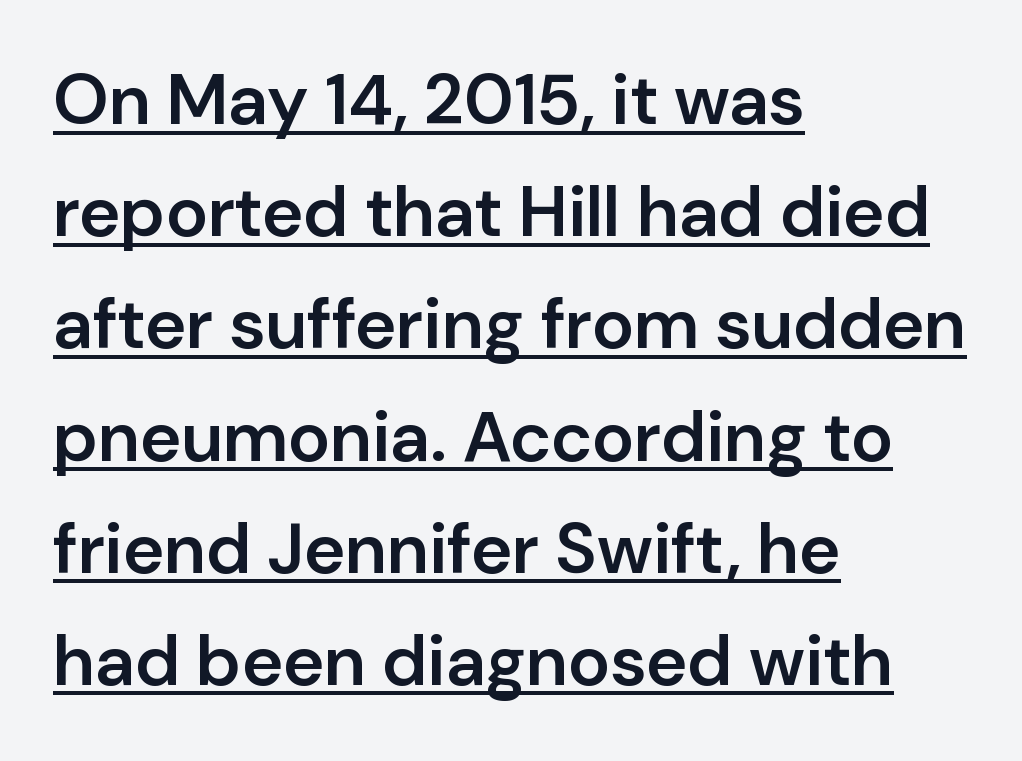
Q: Is the text bold? A: Semi-bold.
Q: Is the text italic (slanted)? A: No, it is upright.
Q: Is the typeface a serif or a sans-serif typeface? A: Sans-serif.
Q: Is the text underlined? A: Yes.
Q: How is the paragraph aligned? A: Left-aligned.
Q: Is the spacing between letters normal or unusually wide? A: Normal.
Q: Is the spacing between lines tight, normal or loose? A: Normal.
Q: Width (condensed, normal, or wide)? A: Normal.
Q: Stroke contrast? A: Low.
Q: x-height? A: Medium.
Q: Monospaced? A: No.
